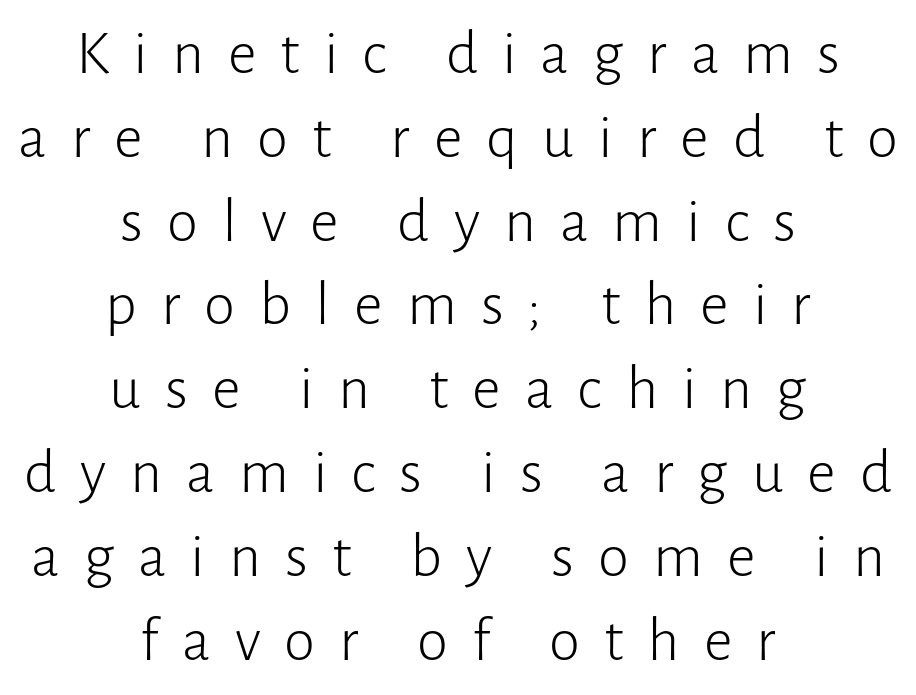
Q: Is the text bold? A: No.
Q: Is the text italic (slanted)? A: No, it is upright.
Q: Is the typeface a serif or a sans-serif typeface? A: Sans-serif.
Q: Is the text underlined? A: No.
Q: How is the paragraph aligned? A: Centered.
Q: Is the spacing between letters normal or unusually wide? A: Unusually wide.
Q: Is the spacing between lines tight, normal or loose? A: Normal.
Q: Width (condensed, normal, or wide)? A: Normal.
Q: Stroke contrast? A: Low.
Q: x-height? A: Medium.
Q: Monospaced? A: No.
